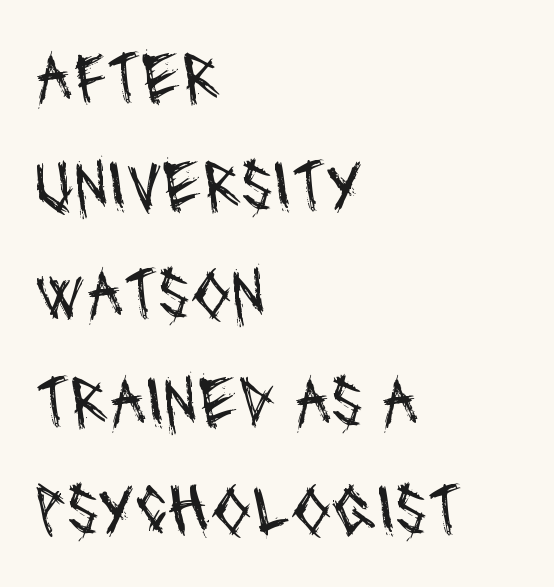
The image shows 73 px regular-weight, condensed sans-serif type; set left-aligned, normal line spacing (1.48x), normal letter spacing, not underlined; medium stroke contrast and a large x-height.
